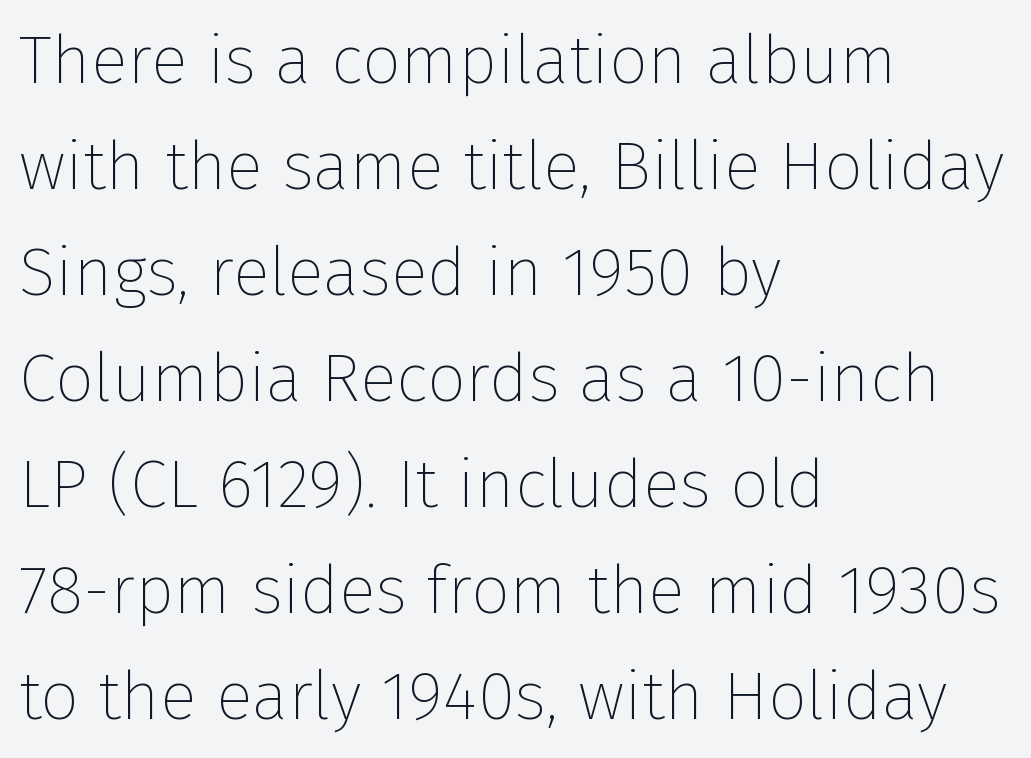
This sample keeps an unexceptional amount of space between lines. Bold? No — there's no thickening of the strokes. The text was rendered using a sans face with plain stroke endings. Underline: absent.
